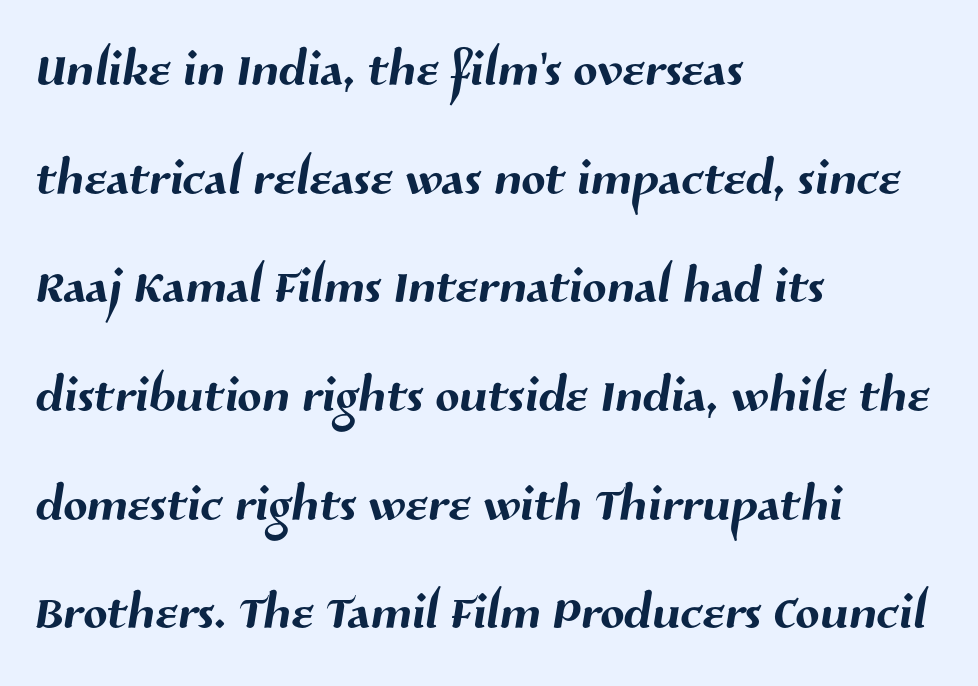
{"serif": "no", "width": "normal", "stroke_contrast": "medium", "x_height": "medium", "monospaced": "no", "underline": "no", "align": "left", "line_spacing": "normal", "line_spacing_ratio": 1.53, "letter_spacing": "normal", "letter_spacing_em": 0.0, "glyph_px": 71}
